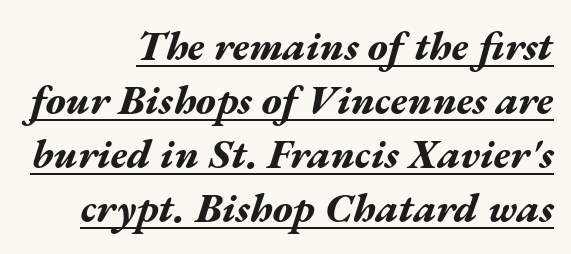
The image shows 41 px bold, wide type, italic (leaning right); set right-aligned, normal line spacing (1.32x), normal letter spacing, underlined; medium stroke contrast and a medium x-height.
